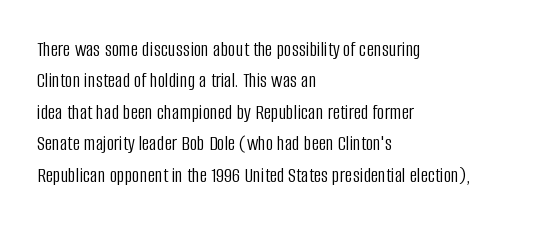
The image shows 21 px text type, upright; set left-aligned, normal line spacing (1.5x), normal letter spacing, not underlined.
